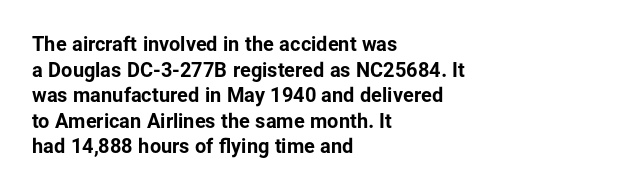
{"italic": "no", "bold": "yes", "underline": "no", "align": "left", "line_spacing": "normal", "line_spacing_ratio": 1.28, "letter_spacing": "normal", "letter_spacing_em": 0.0, "glyph_px": 20}
